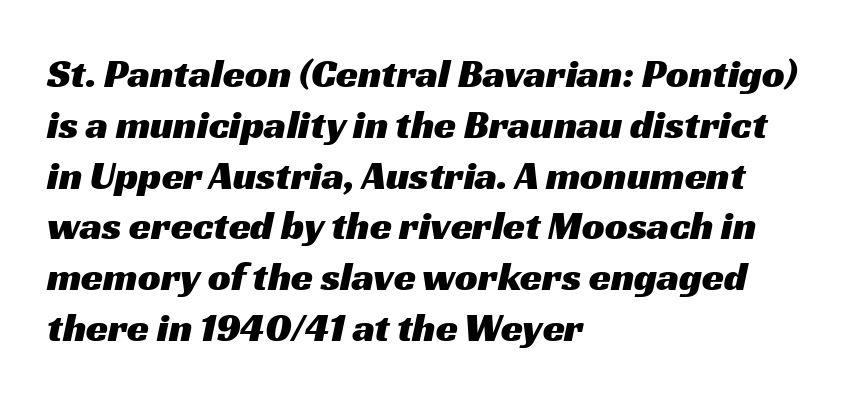
{"serif": "no", "width": "wide", "stroke_contrast": "medium", "x_height": "medium", "monospaced": "no", "underline": "no", "align": "left", "line_spacing": "normal", "line_spacing_ratio": 1.27, "letter_spacing": "normal", "letter_spacing_em": 0.0, "glyph_px": 40}
